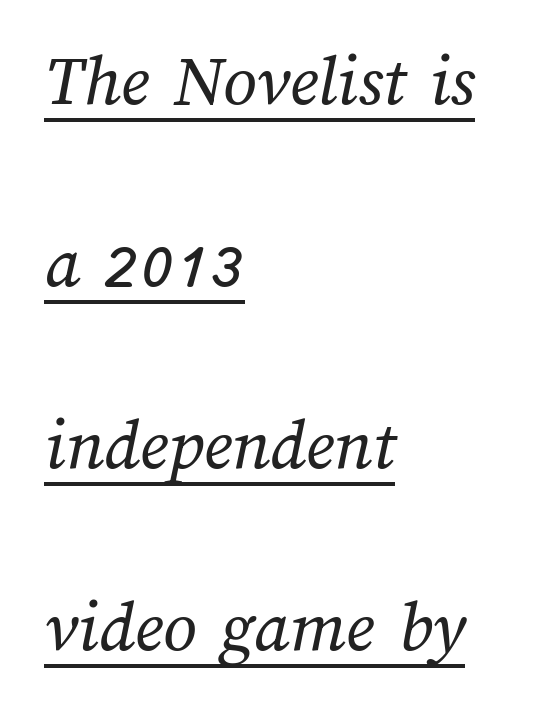
The rendering keeps characters at their native spacing. Do the characters align in a grid? No, the font is proportional. The typesetter chose a ragged-right arrangement here. Caption: face not bold, strokes unweighted. A continuous stroke trails under the words, as in a hyperlink.
